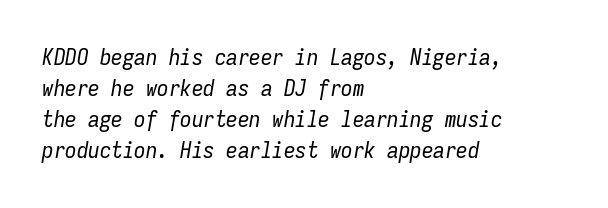
The rows are spaced the way most documents space them. Lines of text with bare space underneath. The text block is weighted toward the left margin, trailing off unevenly rightward. The passage shown leans; its letterforms are oblique. Standard letterfit; no display-style spreading of the glyphs. The strokes are not fattened; the text isn't bold.
